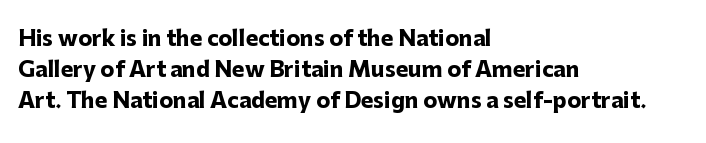
{"italic": "no", "bold": "yes", "underline": "no", "align": "left", "line_spacing": "normal", "line_spacing_ratio": 1.47, "letter_spacing": "normal", "letter_spacing_em": 0.0, "glyph_px": 21}
